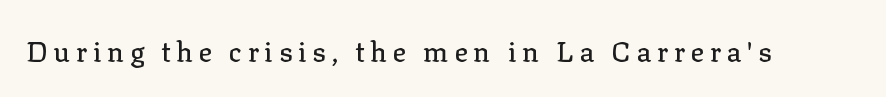
The image shows 28 px serif type, upright; set unusually wide letter spacing (+0.2 em), not underlined; low stroke contrast and a medium x-height.
